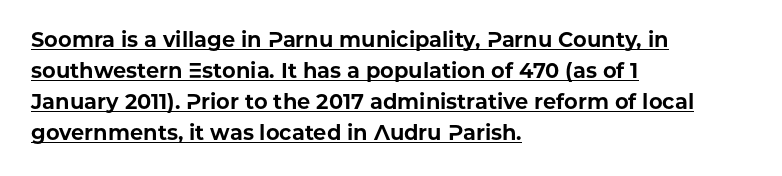
A roman cut, with each character standing at attention. This sample carries an underscore along the baseline area. Rows of type keep a routine distance in the vertical direction. Notice how the passage keeps a crisp vertical edge on the left only. I'd describe the lettering as bold — thick and assertive.
